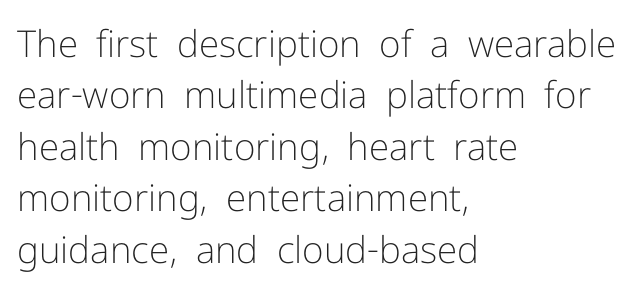
The image shows 37 px light sans-serif type, upright; set left-aligned, normal line spacing (1.39x), normal letter spacing, not underlined; low stroke contrast and a medium x-height.
